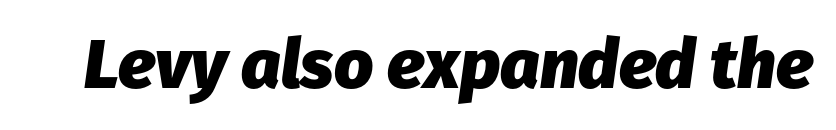
{"italic": "yes", "lean": "right", "slant_degrees": 8, "bold": "yes", "weight": "heavy", "width": "normal", "stroke_contrast": "low", "x_height": "medium", "monospaced": "no", "underline": "no", "letter_spacing": "normal", "letter_spacing_em": 0.0, "glyph_px": 69}
